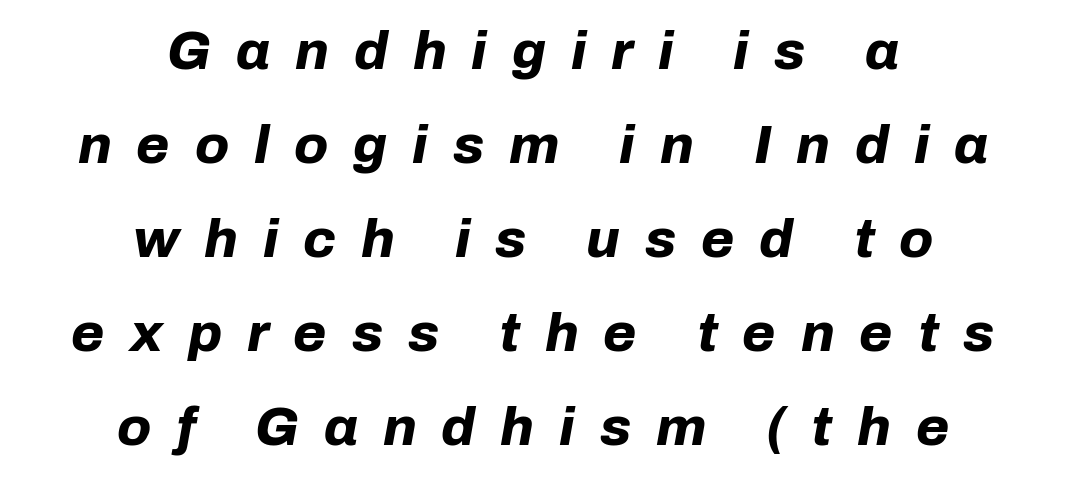
Q: Is the text bold? A: Yes.
Q: Is the text italic (slanted)? A: Yes, it leans right by about 10 degrees.
Q: Is the text underlined? A: No.
Q: How is the paragraph aligned? A: Centered.
Q: Is the spacing between letters normal or unusually wide? A: Unusually wide.
Q: Width (condensed, normal, or wide)? A: Normal.
Q: Stroke contrast? A: Low.
Q: x-height? A: Medium.
Q: Monospaced? A: No.
